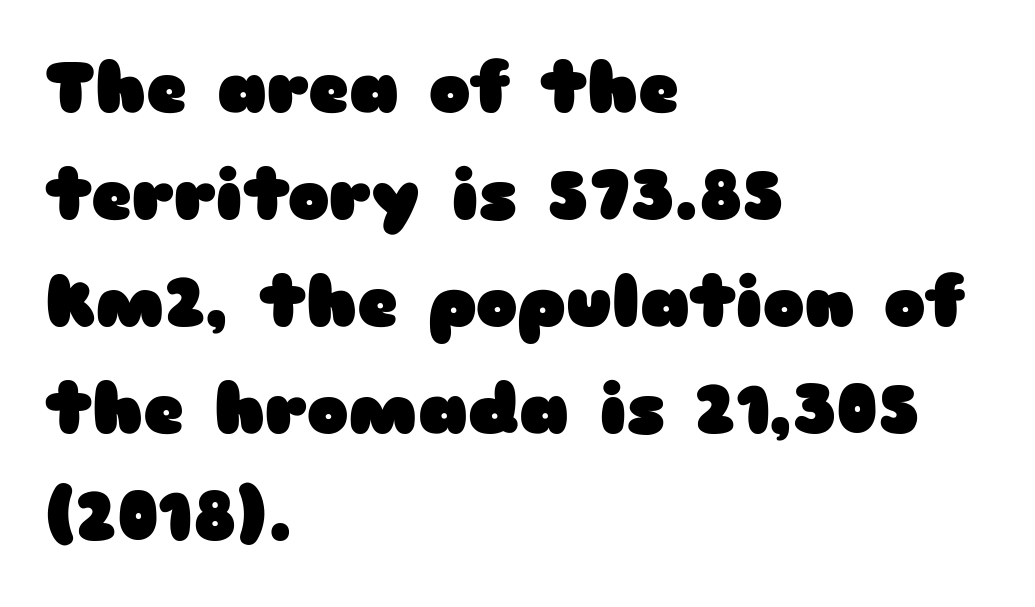
{"serif": "no", "italic": "no", "bold": "yes", "weight": "heavy", "width": "wide", "stroke_contrast": "low", "x_height": "medium", "monospaced": "no", "underline": "no", "align": "left", "line_spacing": "normal", "line_spacing_ratio": 1.53, "letter_spacing": "normal", "letter_spacing_em": 0.0, "glyph_px": 70}
